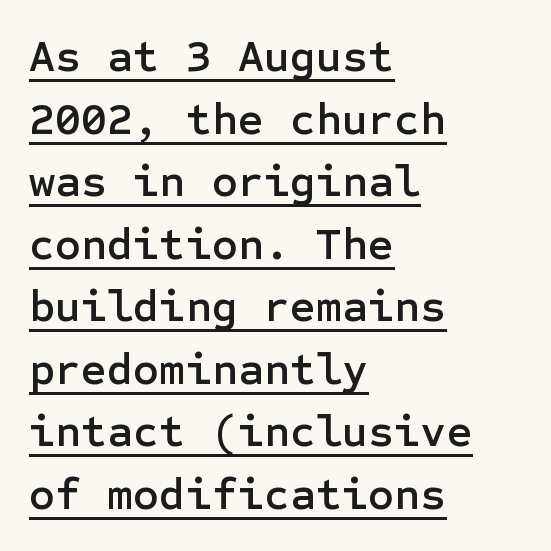
{"serif": "no", "italic": "no", "width": "normal", "stroke_contrast": "low", "x_height": "medium", "underline": "yes", "align": "left", "line_spacing": "normal", "line_spacing_ratio": 1.39, "letter_spacing": "normal", "letter_spacing_em": 0.0, "glyph_px": 45}
